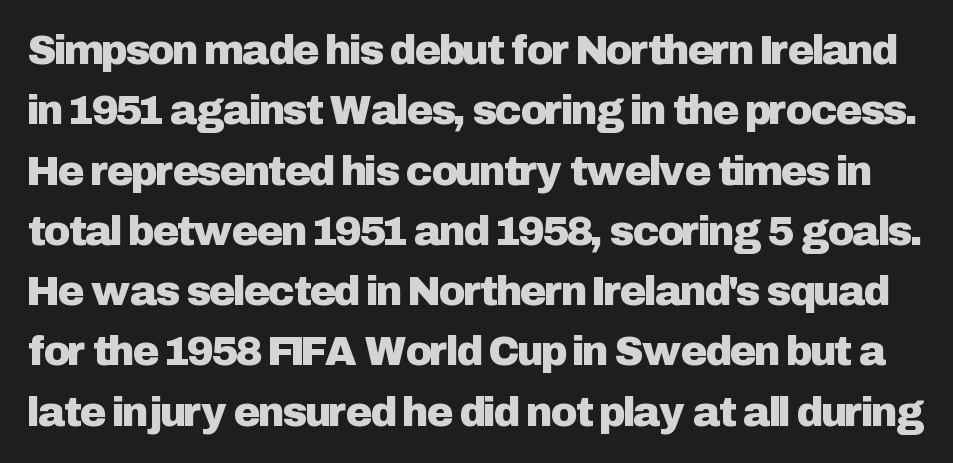
{"serif": "no", "italic": "no", "width": "normal", "stroke_contrast": "low", "x_height": "medium", "monospaced": "no", "underline": "no", "line_spacing": "normal", "line_spacing_ratio": 1.47, "letter_spacing": "normal", "letter_spacing_em": 0.0, "glyph_px": 41}
